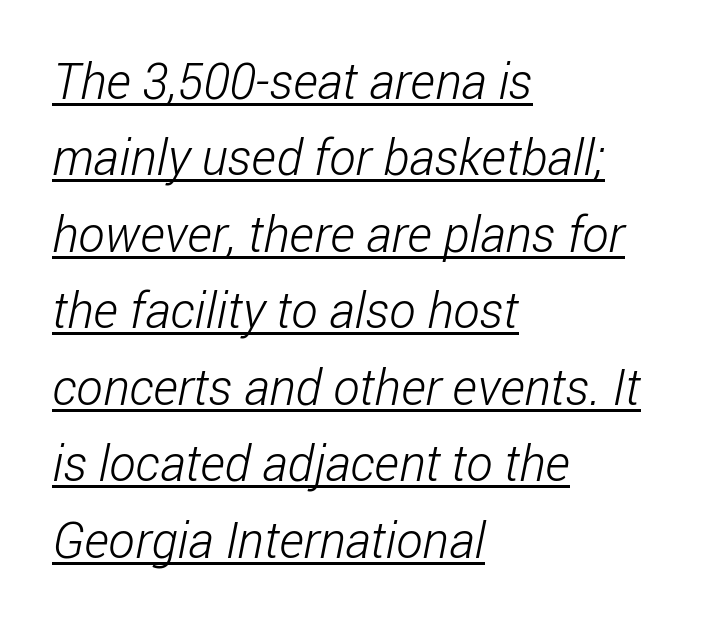
Q: Is the text bold? A: No.
Q: Is the typeface a serif or a sans-serif typeface? A: Sans-serif.
Q: Is the text underlined? A: Yes.
Q: How is the paragraph aligned? A: Left-aligned.
Q: Is the spacing between letters normal or unusually wide? A: Normal.
Q: Is the spacing between lines tight, normal or loose? A: Normal.
Q: Width (condensed, normal, or wide)? A: Condensed.
Q: Stroke contrast? A: Low.
Q: x-height? A: Medium.
Q: Monospaced? A: No.
